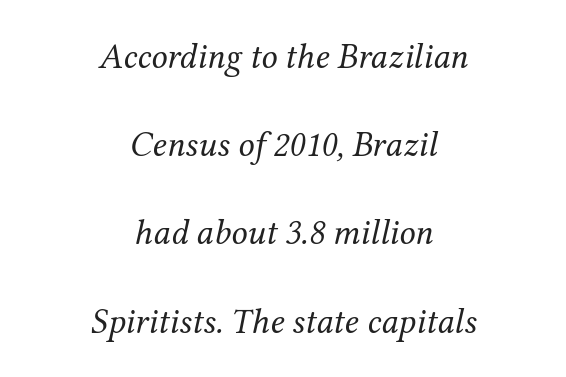
The image shows 36 px regular-weight serif type, italic (leaning right); set centered, loose line spacing (2.45x), normal letter spacing, not underlined; medium stroke contrast and a medium x-height.
